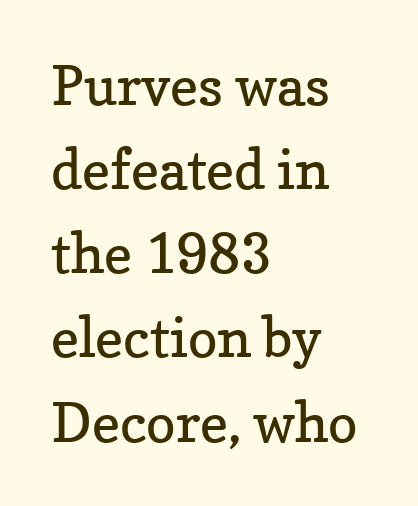
Q: Is the text bold? A: No.
Q: Is the text italic (slanted)? A: No, it is upright.
Q: Is the typeface a serif or a sans-serif typeface? A: Serif.
Q: Is the text underlined? A: No.
Q: How is the paragraph aligned? A: Left-aligned.
Q: Is the spacing between letters normal or unusually wide? A: Normal.
Q: Is the spacing between lines tight, normal or loose? A: Normal.
Q: Width (condensed, normal, or wide)? A: Normal.
Q: Stroke contrast? A: Low.
Q: x-height? A: Medium.
Q: Monospaced? A: No.
